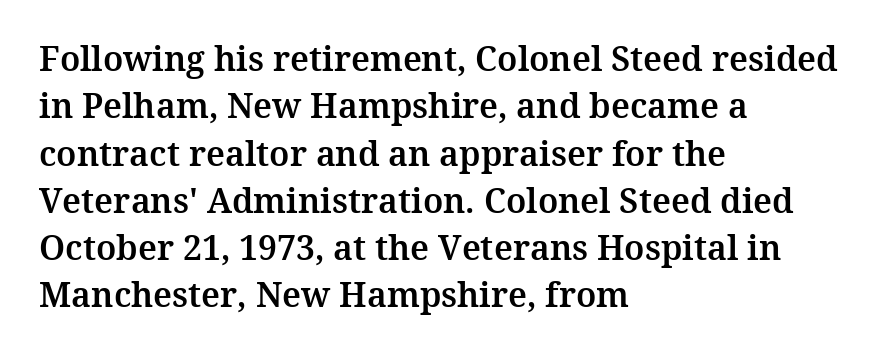
The image shows 34 px serif type, upright; set left-aligned, normal line spacing (1.39x), normal letter spacing, not underlined; medium stroke contrast and a medium x-height.
